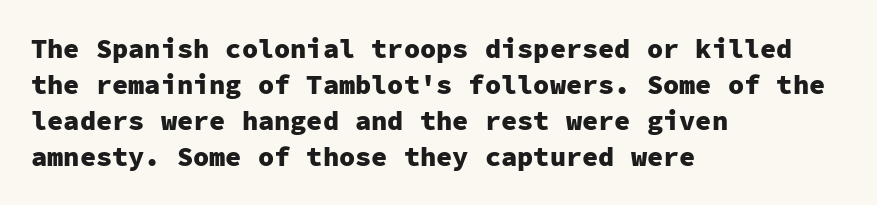
The image shows 27 px bold type, upright; set left-aligned, normal line spacing (1.33x), normal letter spacing, not underlined.
